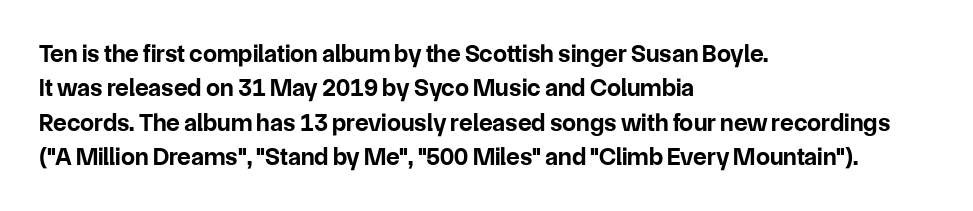
Plain, unruled lines of type. Italic: no, the glyphs are upright roman. The face used here has the dense, thick strokes of a bold. Compared with typical paragraphs, the rows here are spaced about the same. The paragraph has a hard left edge and a soft right edge. Here the glyphs are tracked normally, forming tight word shapes.
